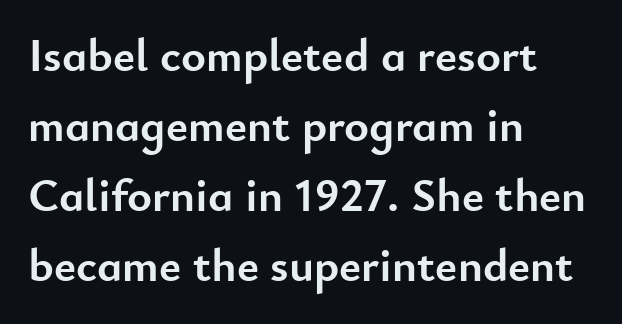
Q: Is the text bold? A: Yes.
Q: Is the text italic (slanted)? A: No, it is upright.
Q: Is the typeface a serif or a sans-serif typeface? A: Sans-serif.
Q: Is the text underlined? A: No.
Q: How is the paragraph aligned? A: Left-aligned.
Q: Is the spacing between letters normal or unusually wide? A: Normal.
Q: Is the spacing between lines tight, normal or loose? A: Normal.
Q: Width (condensed, normal, or wide)? A: Normal.
Q: Stroke contrast? A: Low.
Q: x-height? A: Small.
Q: Monospaced? A: No.
